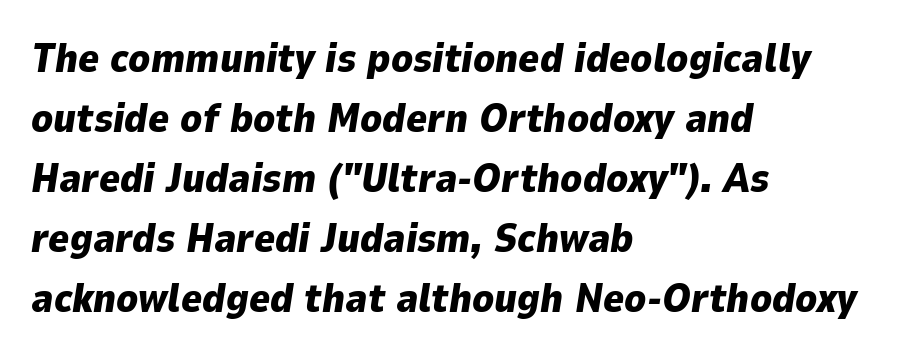
{"italic": "yes", "lean": "right", "slant_degrees": 9, "bold": "yes", "weight": "heavy", "width": "normal", "stroke_contrast": "low", "x_height": "medium", "monospaced": "no", "underline": "no", "align": "left", "line_spacing": "normal", "line_spacing_ratio": 1.5, "letter_spacing": "normal", "letter_spacing_em": 0.0, "glyph_px": 40}
